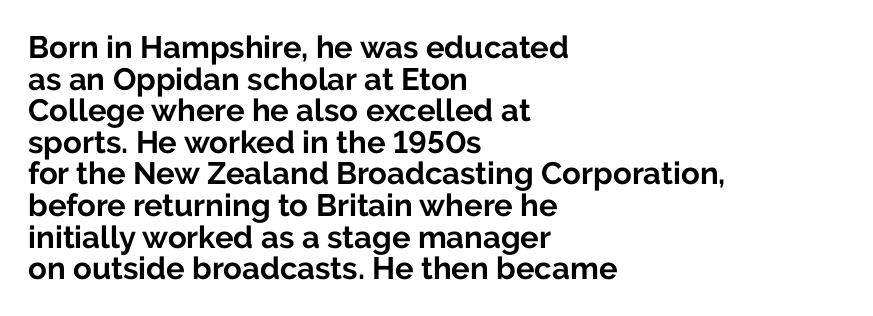
Is there any slant? The stems are plumb. Serifs: no, the terminals of the letterforms are clean. Regarding leading, the lines here are crowded together. The words here are not underlined. You could call the tracking neutral — neither tight nor loose.
